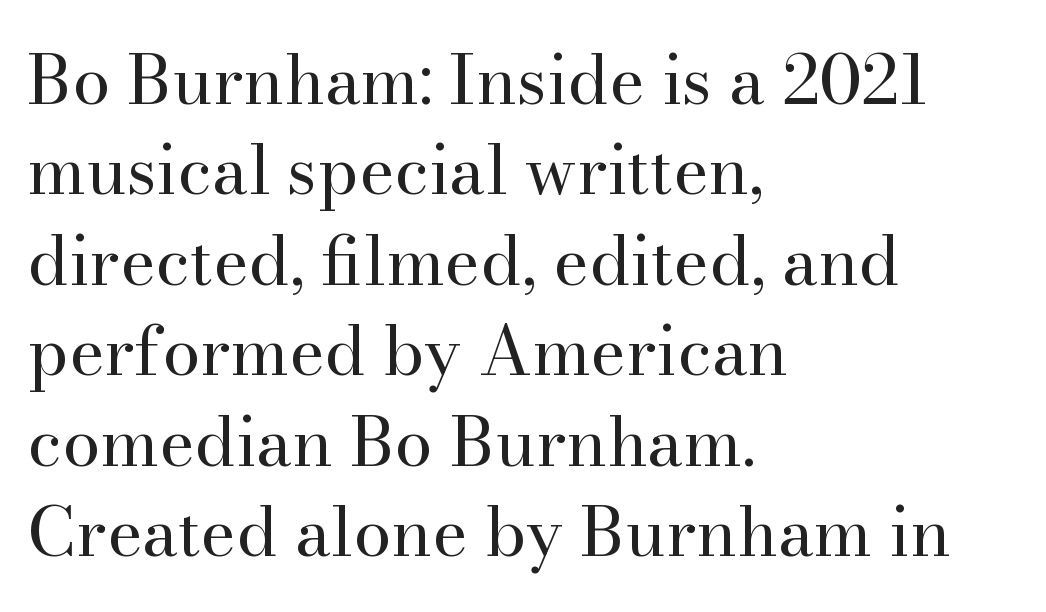
If you drew a ruler down the left edge, every line would touch it. Default kerning and tracking; the words read as compact shapes. Students, observe: this is what conventionally led text looks like. The face looks like a standard text weight, possibly lighter. Is there any slant? The stems are plumb.
